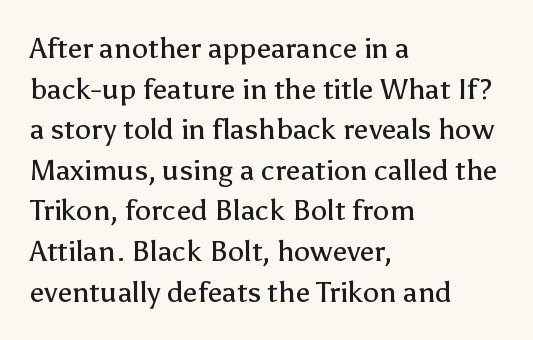
Q: Is the text bold? A: No.
Q: Is the text italic (slanted)? A: No, it is upright.
Q: Is the typeface a serif or a sans-serif typeface? A: Sans-serif.
Q: Is the text underlined? A: No.
Q: How is the paragraph aligned? A: Left-aligned.
Q: Is the spacing between letters normal or unusually wide? A: Normal.
Q: Is the spacing between lines tight, normal or loose? A: Normal.
Q: Width (condensed, normal, or wide)? A: Normal.
Q: Stroke contrast? A: Low.
Q: x-height? A: Medium.
Q: Monospaced? A: No.
